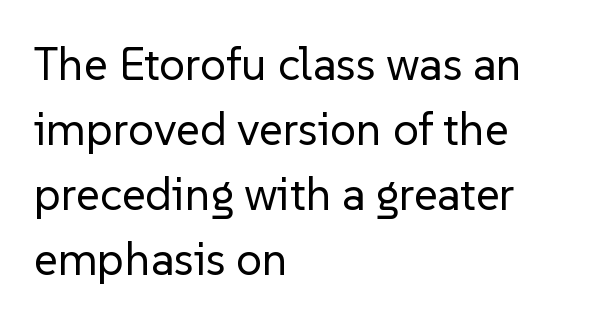
The image shows 46 px regular-weight sans-serif type, upright; set left-aligned, normal line spacing (1.41x), normal letter spacing, not underlined; low stroke contrast and a medium x-height.
